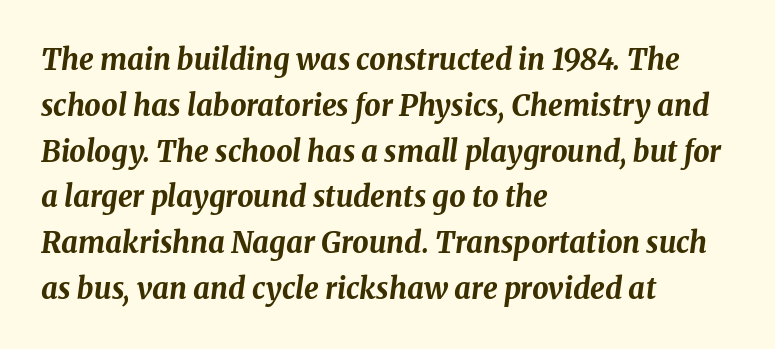
Q: Is the text bold? A: Yes.
Q: Is the text italic (slanted)? A: Yes, it leans right by about 8 degrees.
Q: Is the text underlined? A: No.
Q: How is the paragraph aligned? A: Left-aligned.
Q: Is the spacing between letters normal or unusually wide? A: Normal.
Q: Is the spacing between lines tight, normal or loose? A: Normal.
Q: Width (condensed, normal, or wide)? A: Normal.
Q: Stroke contrast? A: Medium.
Q: x-height? A: Medium.
Q: Monospaced? A: No.
